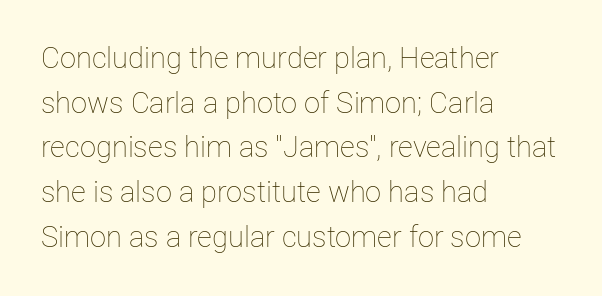
Q: Is the text bold? A: No.
Q: Is the text italic (slanted)? A: No, it is upright.
Q: Is the text underlined? A: No.
Q: How is the paragraph aligned? A: Left-aligned.
Q: Is the spacing between letters normal or unusually wide? A: Normal.
Q: Is the spacing between lines tight, normal or loose? A: Normal.
Q: Width (condensed, normal, or wide)? A: Normal.
Q: Stroke contrast? A: Low.
Q: x-height? A: Medium.
Q: Monospaced? A: No.
